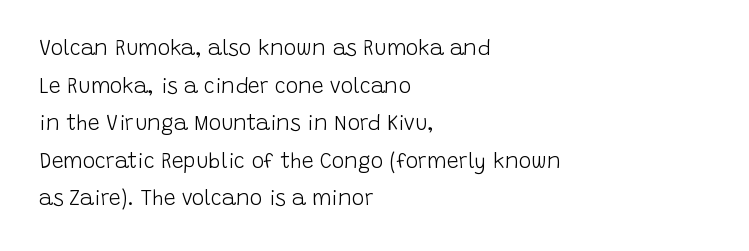
{"italic": "no", "bold": "no", "underline": "no", "align": "left", "line_spacing_ratio": 1.79, "letter_spacing": "normal", "letter_spacing_em": 0.0, "glyph_px": 21}
